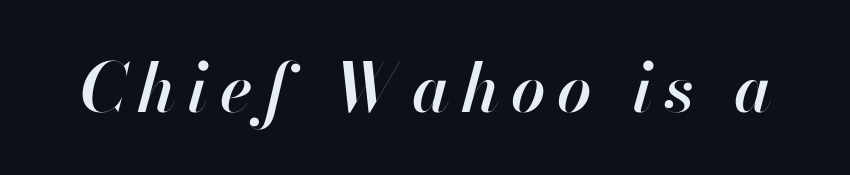
Q: Is the text bold? A: Semi-bold.
Q: Is the text italic (slanted)? A: Yes, it leans right by about 13 degrees.
Q: Is the text underlined? A: No.
Q: Width (condensed, normal, or wide)? A: Normal.
Q: Stroke contrast? A: High.
Q: x-height? A: Small.
Q: Monospaced? A: No.
